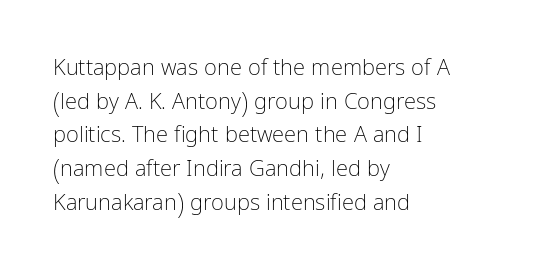
The image shows 22 px text type, upright; set left-aligned, normal line spacing (1.53x), normal letter spacing, not underlined.
